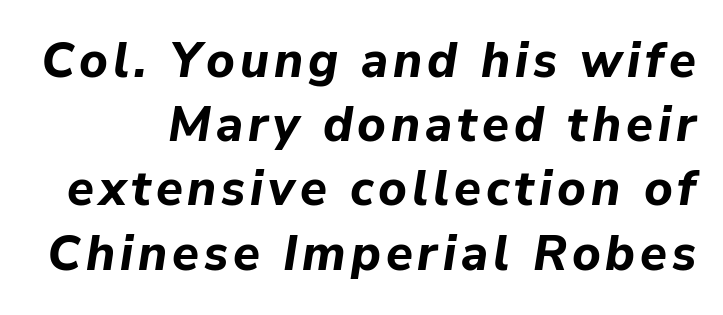
The image shows 49 px bold type, italic (leaning right); set normal line spacing (1.31x), not underlined; low stroke contrast and a medium x-height.
